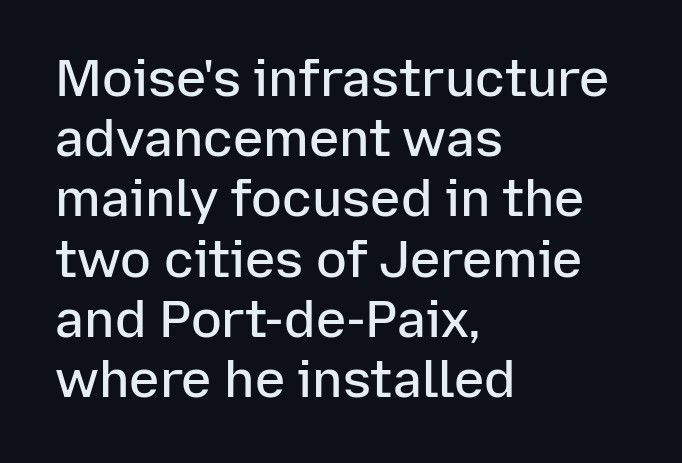
{"serif": "no", "italic": "no", "bold": "semi", "weight": "semibold", "width": "normal", "stroke_contrast": "low", "x_height": "medium", "monospaced": "no", "underline": "no", "align": "left", "line_spacing_ratio": 1.18, "letter_spacing": "normal", "letter_spacing_em": 0.0, "glyph_px": 51}
